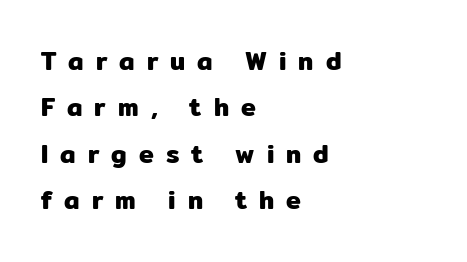
{"italic": "no", "underline": "no", "align": "left", "line_spacing_ratio": 1.86, "letter_spacing": "wide", "letter_spacing_em": 0.48, "glyph_px": 25}
